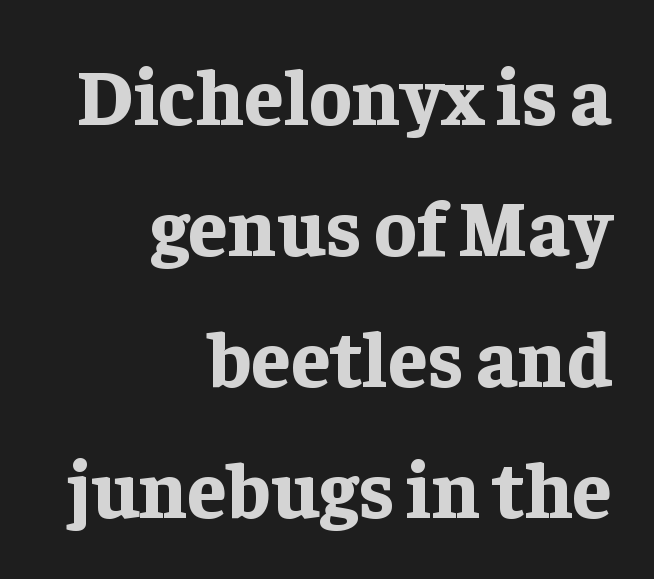
The image shows 79 px bold serif type, upright; set right-aligned, normal line spacing (1.66x), normal letter spacing, not underlined; low stroke contrast and a medium x-height.
